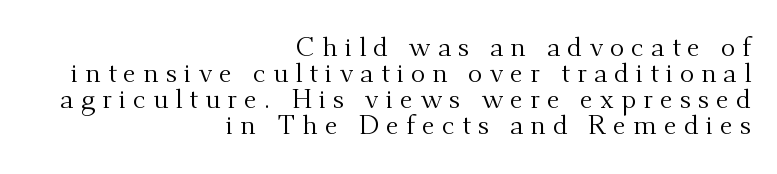
This block would grow much taller if given ordinary leading; it's compressed now. The rendering inserts visible extra space after every character. Descenders hang freely into open space. A typesetter would mark this as roman, not italic. These lines stack with their right ends in a neat column. The letterforms sit at book weight or below.
